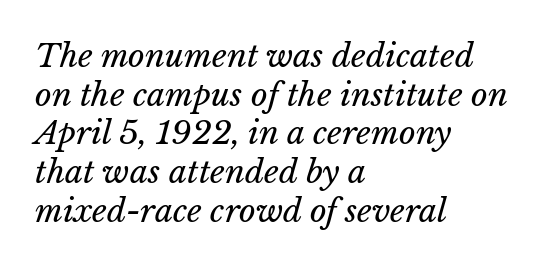
Q: Is the text bold? A: No.
Q: Is the text underlined? A: No.
Q: How is the paragraph aligned? A: Left-aligned.
Q: Is the spacing between letters normal or unusually wide? A: Normal.
Q: Width (condensed, normal, or wide)? A: Normal.
Q: Stroke contrast? A: Low.
Q: x-height? A: Medium.
Q: Monospaced? A: No.
